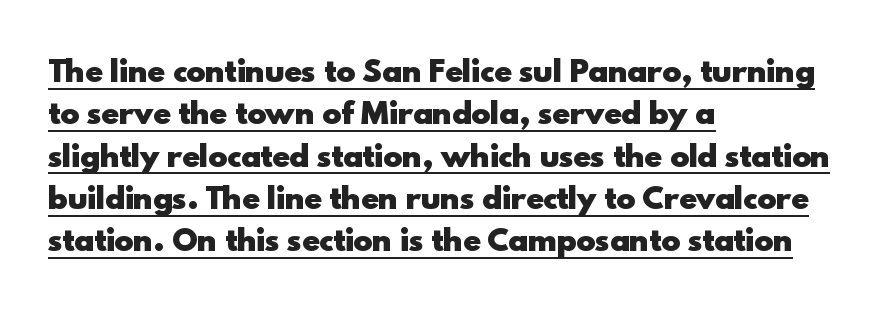
{"serif": "no", "italic": "no", "bold": "yes", "weight": "heavy", "width": "normal", "x_height": "small", "monospaced": "no", "underline": "yes", "align": "left", "line_spacing": "normal", "line_spacing_ratio": 1.46, "letter_spacing": "normal", "letter_spacing_em": 0.0, "glyph_px": 29}
